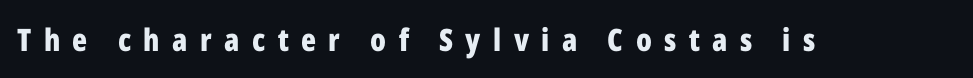
{"serif": "no", "italic": "no", "bold": "yes", "weight": "bold", "width": "condensed", "stroke_contrast": "low", "x_height": "medium", "monospaced": "no", "underline": "no", "letter_spacing": "wide", "letter_spacing_em": 0.4, "glyph_px": 31}
